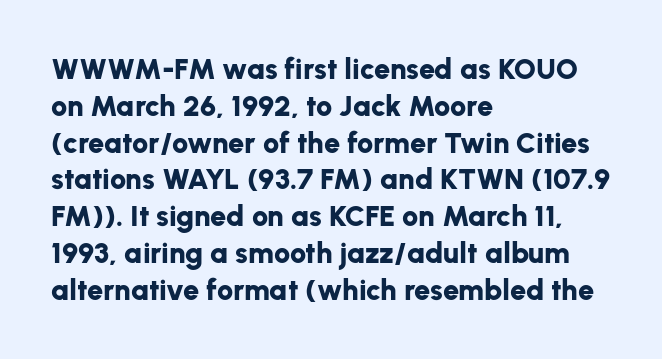
Honestly, there is no underline to notice here at all. Every character sits straight up, as roman type does. Spacing verdict: proportional, widths tailored to each character. Between one letter and the next there's only the usual sliver of space. Strokes here are thick enough to call this a true bold. Each letter's strokes conclude bluntly, with no projecting serifs.
